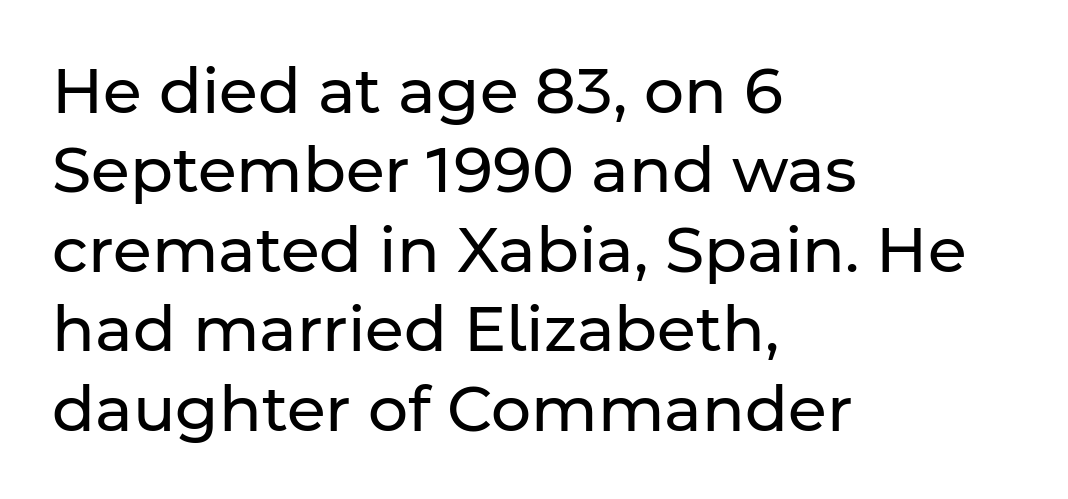
Words appear dense and cohesive because spacing is normal. Character widths vary here, with narrow letters taking less room than wide ones. Italic? Not at all — the glyphs are vertical. The baseline area is clear. Letters have the restrained weight of plain body copy at most.
